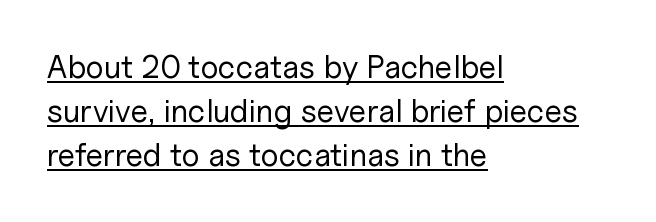
The image shows 32 px regular-weight sans-serif type, upright; set left-aligned, normal line spacing (1.38x), normal letter spacing, underlined; low stroke contrast and a medium x-height.
